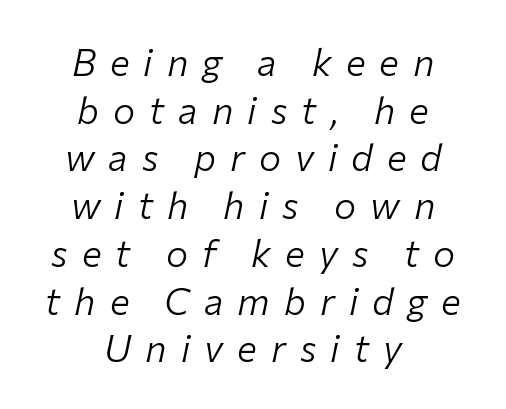
{"italic": "yes", "lean": "right", "slant_degrees": 12, "bold": "no", "weight": "light", "width": "normal", "stroke_contrast": "low", "x_height": "medium", "monospaced": "no", "underline": "no", "align": "center", "line_spacing": "normal", "line_spacing_ratio": 1.29, "letter_spacing": "wide", "letter_spacing_em": 0.38, "glyph_px": 37}
